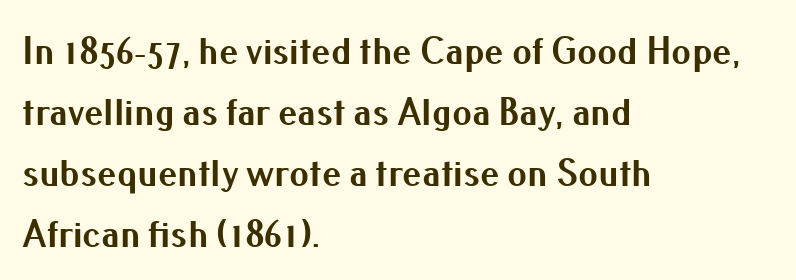
The image shows 39 px bold sans-serif type, upright; set left-aligned, normal line spacing (1.56x), normal letter spacing, not underlined; medium stroke contrast and a small x-height.
